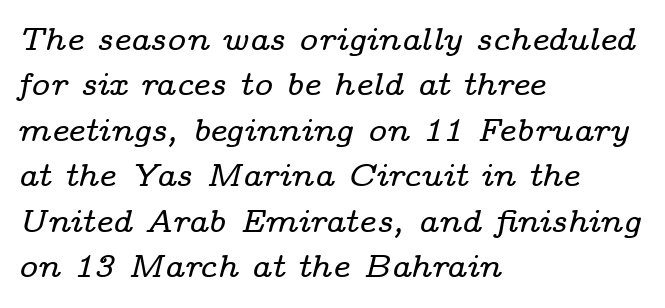
The image shows 32 px wide serif type, italic (leaning right); set left-aligned, normal line spacing (1.42x), normal letter spacing, not underlined; low stroke contrast and a medium x-height.
